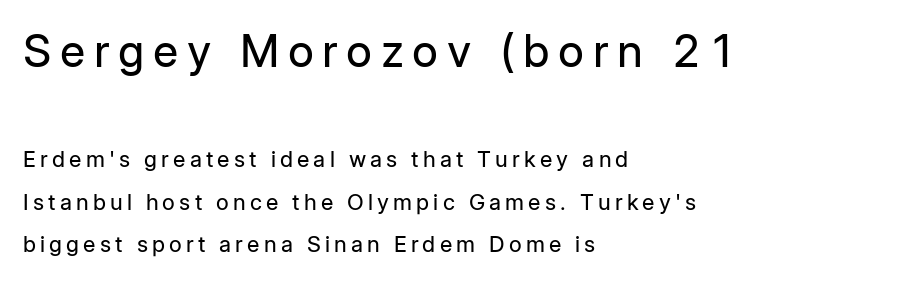
Beneath every word, the page is bare. The glyphs in this specimen are sans serif. Every stem runs plumb, perpendicular to the baseline. Weight: in the light-to-regular range. Horizontally, the lines are justified to the leading edge only. The passage shown is typed in a proportional face where columns would drift.
